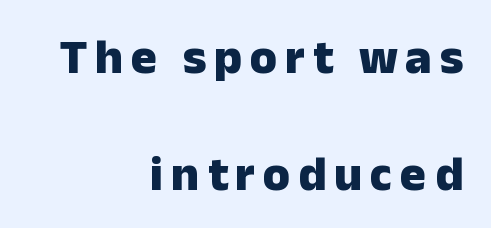
{"serif": "no", "italic": "no", "bold": "yes", "weight": "heavy", "width": "normal", "stroke_contrast": "low", "x_height": "medium", "monospaced": "no", "underline": "no", "align": "right", "line_spacing": "loose", "line_spacing_ratio": 2.38, "glyph_px": 49}
